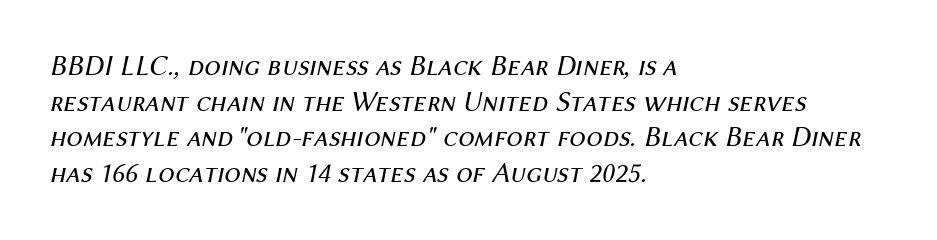
{"italic": "yes", "lean": "right", "slant_degrees": 12, "bold": "no", "weight": "regular", "width": "normal", "stroke_contrast": "medium", "x_height": "medium", "monospaced": "no", "underline": "no", "align": "left", "line_spacing_ratio": 1.23, "letter_spacing": "normal", "letter_spacing_em": 0.0, "glyph_px": 29}
